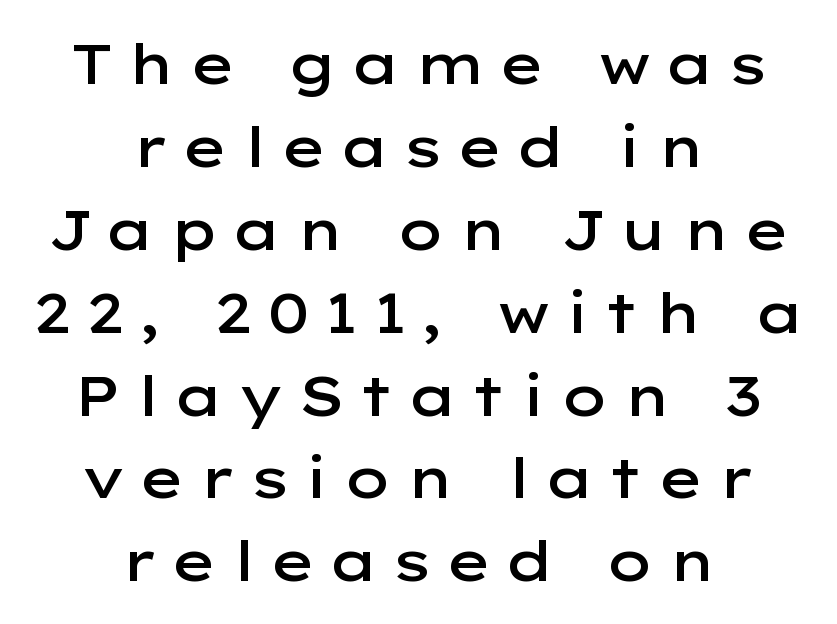
Proportional: the letters do not fall into vertical columns. Check the space under the baseline: it is left empty. Grotesque or geometric, the face here clearly has no serifs. The lettering stays uniformly vertical, giving the passage a roman look. This rendering uses center alignment, leaving both contours irregular but symmetric.
